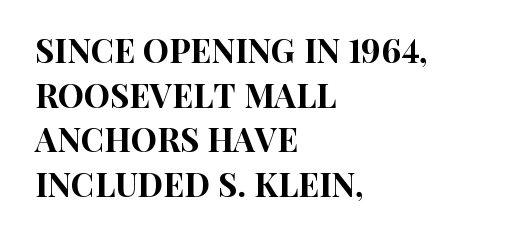
{"serif": "no", "italic": "no", "width": "condensed", "stroke_contrast": "high", "x_height": "large", "monospaced": "no", "underline": "no", "align": "left", "line_spacing": "normal", "line_spacing_ratio": 1.35, "letter_spacing": "normal", "letter_spacing_em": 0.0, "glyph_px": 33}
